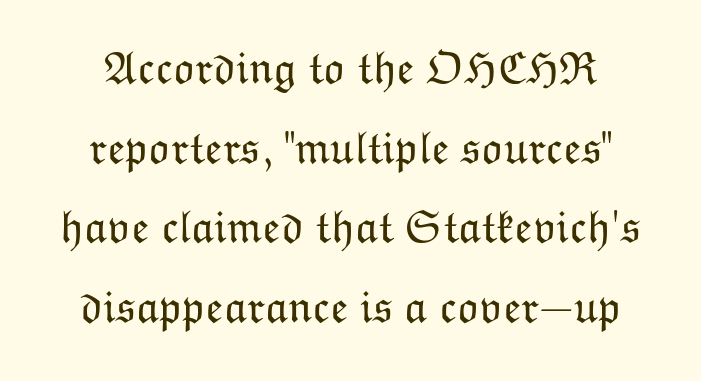
Q: Is the text bold? A: No.
Q: Is the text italic (slanted)? A: No, it is upright.
Q: Is the text underlined? A: No.
Q: Is the spacing between letters normal or unusually wide? A: Normal.
Q: Width (condensed, normal, or wide)? A: Normal.
Q: Stroke contrast? A: Low.
Q: x-height? A: Medium.
Q: Monospaced? A: No.
